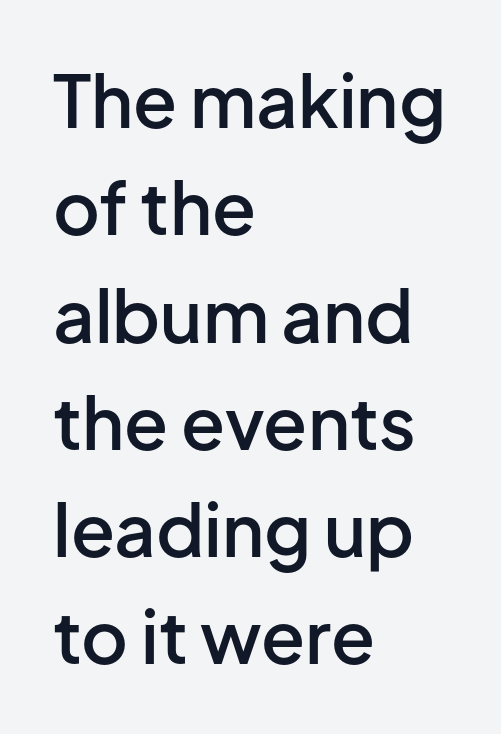
The image shows 72 px semibold sans-serif type, upright; set left-aligned, normal line spacing (1.49x), normal letter spacing, not underlined; low stroke contrast and a medium x-height.
